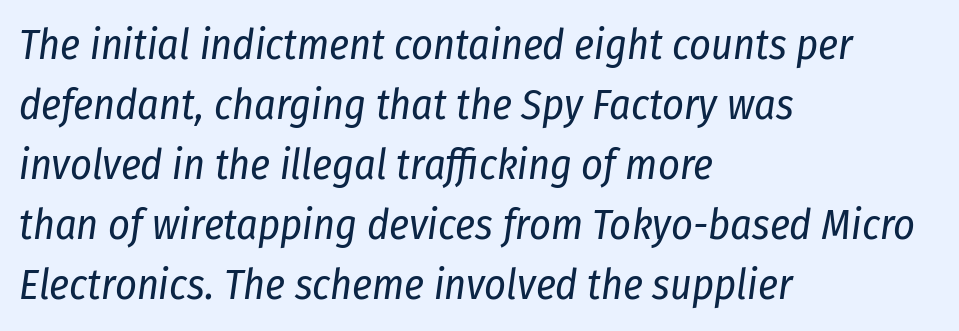
Q: Is the text bold? A: No.
Q: Is the text italic (slanted)? A: Yes, it leans right by about 8 degrees.
Q: Is the text underlined? A: No.
Q: How is the paragraph aligned? A: Left-aligned.
Q: Is the spacing between letters normal or unusually wide? A: Normal.
Q: Is the spacing between lines tight, normal or loose? A: Normal.
Q: Width (condensed, normal, or wide)? A: Condensed.
Q: Stroke contrast? A: Low.
Q: x-height? A: Medium.
Q: Monospaced? A: No.
